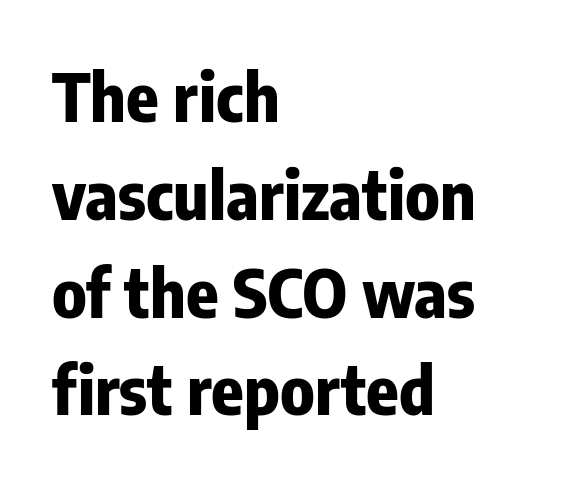
The specimen reads as upright at a glance. A student would call this left alignment; a typographer would say flush left, rag right. Normally led — the rows are evenly, conventionally spaced. Underlining? Definitely not there. Glyph-to-glyph distance matches everyday printed text. In terms of letterform style, serifs are entirely absent.
